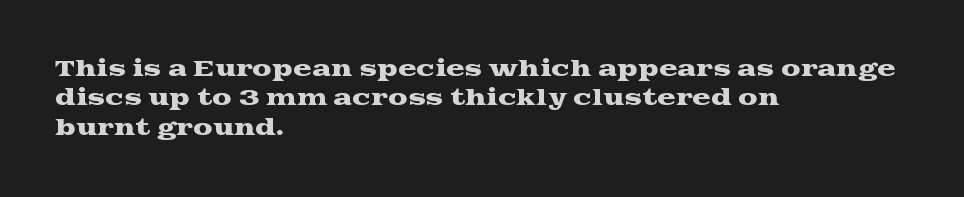
Glyph-to-glyph distance matches everyday printed text. If you drew a ruler down the left edge, every line would touch it. The letters stand upright; this is a roman face. No word sits above an underline. The line-height multiplier appears to be the usual default.
